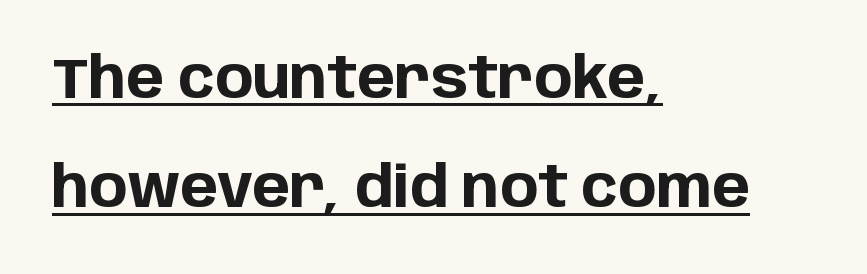
{"serif": "no", "italic": "no", "bold": "yes", "weight": "bold", "width": "normal", "stroke_contrast": "low", "x_height": "large", "monospaced": "no", "underline": "yes", "align": "left", "line_spacing": "loose", "line_spacing_ratio": 1.92, "letter_spacing": "normal", "letter_spacing_em": 0.0, "glyph_px": 57}
